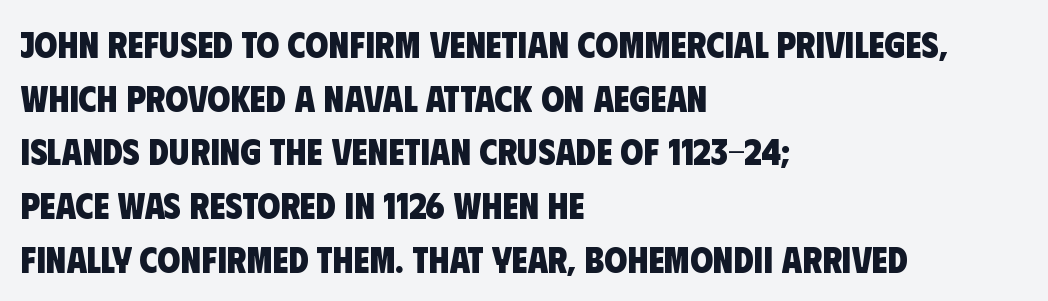
The image shows 37 px heavy, condensed sans-serif type; set left-aligned, normal line spacing (1.45x), normal letter spacing, not underlined; low stroke contrast and a large x-height.
